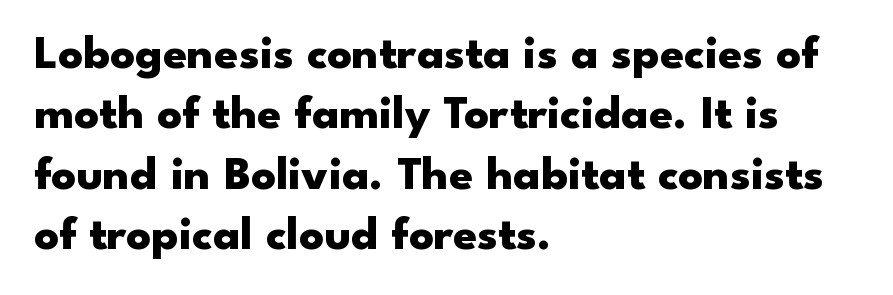
{"serif": "no", "italic": "no", "bold": "yes", "weight": "heavy", "width": "wide", "stroke_contrast": "low", "x_height": "small", "monospaced": "no", "underline": "no", "align": "left", "line_spacing": "normal", "line_spacing_ratio": 1.26, "letter_spacing": "normal", "letter_spacing_em": 0.0, "glyph_px": 48}
